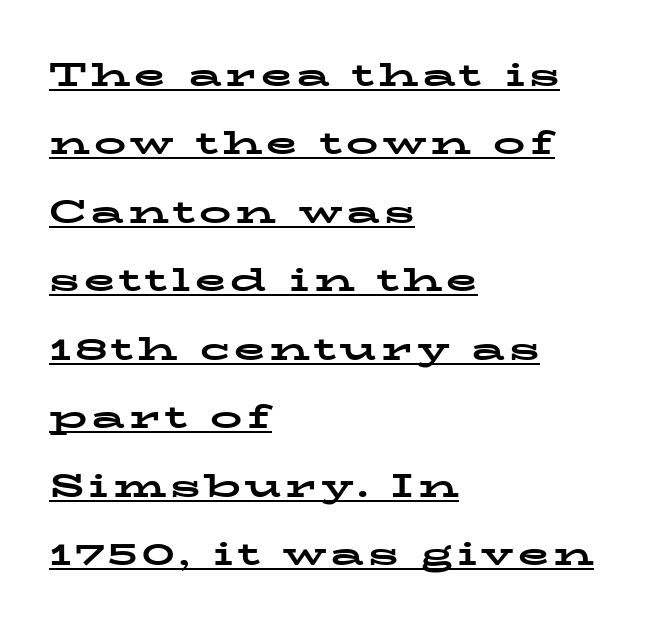
This sample is left-justified, so line endings fall wherever the words run out. The characters display serif detailing at their extremities. Look at the stroke-to-counter ratio: heavy, a bold. Honestly, the rows look like they've been pulled way apart.
